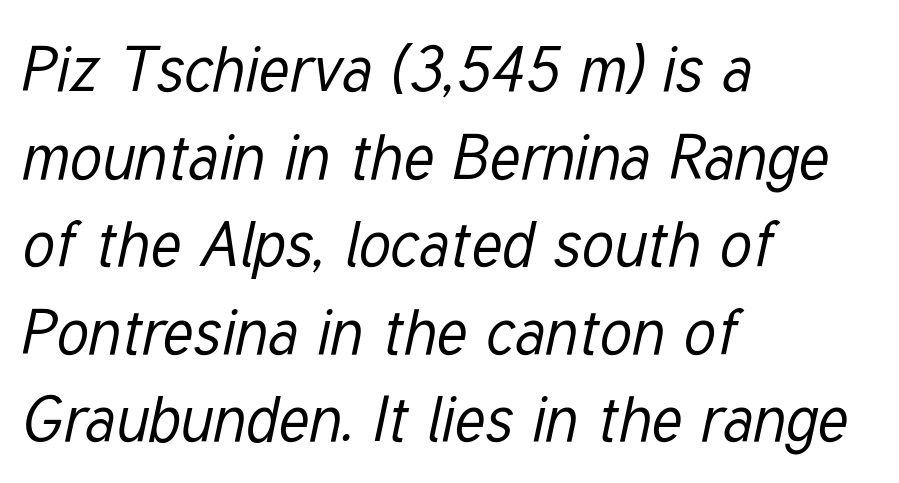
Quick note: underline off. You could call the tracking neutral — neither tight nor loose. Letters have the restrained weight of plain body copy at most. Horizontally, the lines are justified to the leading edge only. Yep, that's italic — everything's leaning. Does the leading feel generous? No, just average.
